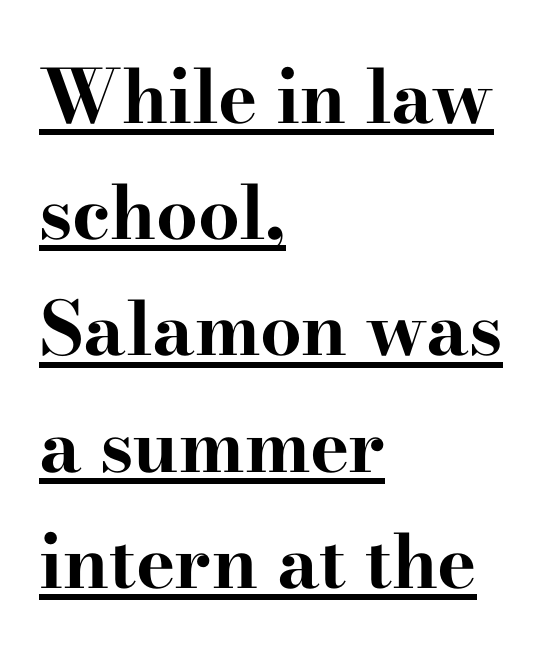
Typeset ragged right — the left edge is the straight one. Check where the strokes stop: tiny serifs finish them off. Posture: vertical. Proportional: the letters do not fall into vertical columns. You'd pick this weight for a headline — it's a proper bold.
